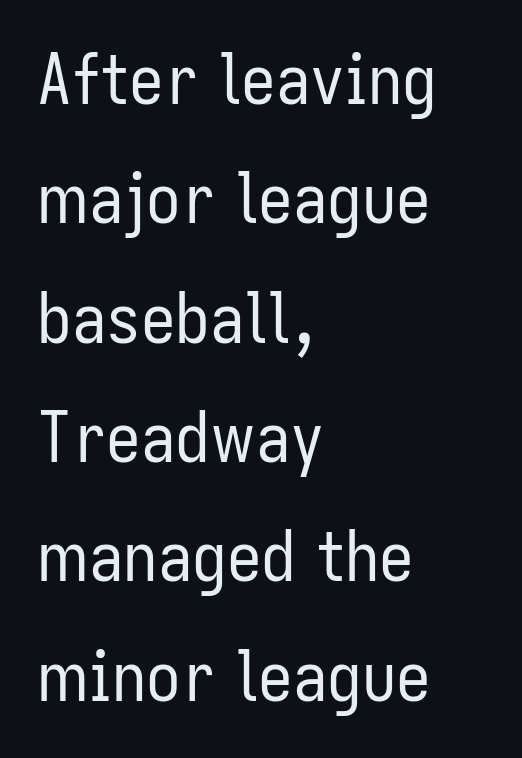
{"serif": "no", "italic": "no", "bold": "no", "weight": "regular", "width": "condensed", "stroke_contrast": "low", "x_height": "medium", "monospaced": "no", "underline": "no", "align": "left", "line_spacing_ratio": 1.73, "letter_spacing": "normal", "letter_spacing_em": 0.0, "glyph_px": 69}
